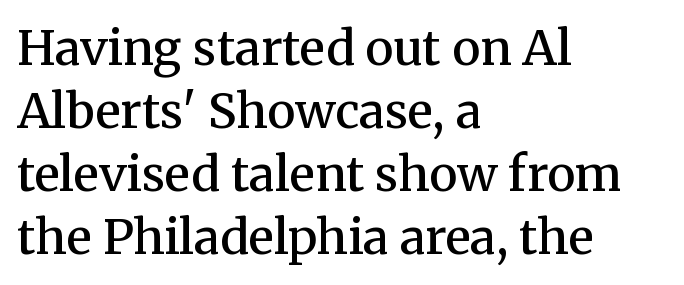
Heft: intermediate — a semibold. Notice how descenders clear the ascenders below comfortably — that's standard leading. The foot of each line stays bare and open. Spacing verdict: proportional, widths tailored to each character. All the whitespace from short lines collects on the right.
